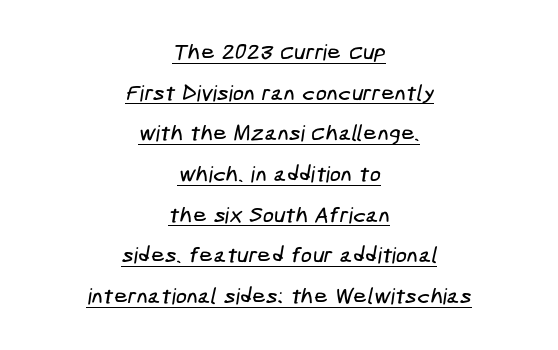
Both edges are ragged and mirror each other, which tells us the setting is centered. Short note: letters normally spaced. Is there an underline? Yes — a line sits under the letters.
